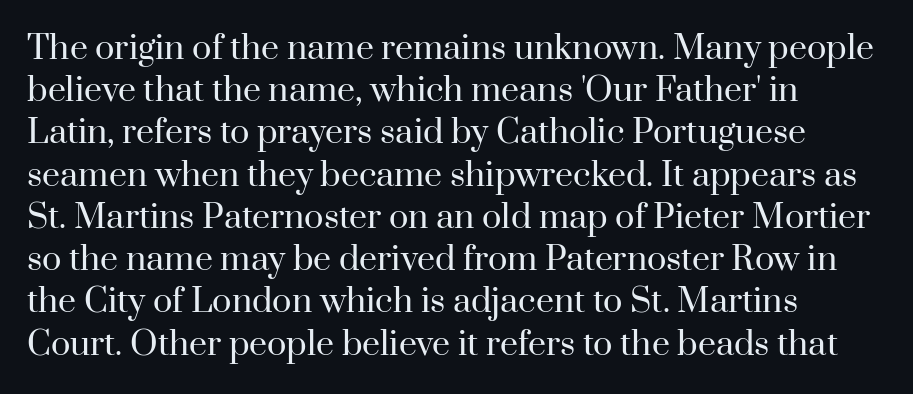
Q: Is the text bold? A: No.
Q: Is the text italic (slanted)? A: No, it is upright.
Q: Is the typeface a serif or a sans-serif typeface? A: Serif.
Q: Is the text underlined? A: No.
Q: How is the paragraph aligned? A: Left-aligned.
Q: Is the spacing between letters normal or unusually wide? A: Normal.
Q: Is the spacing between lines tight, normal or loose? A: Normal.
Q: Width (condensed, normal, or wide)? A: Normal.
Q: Stroke contrast? A: High.
Q: x-height? A: Small.
Q: Monospaced? A: No.
